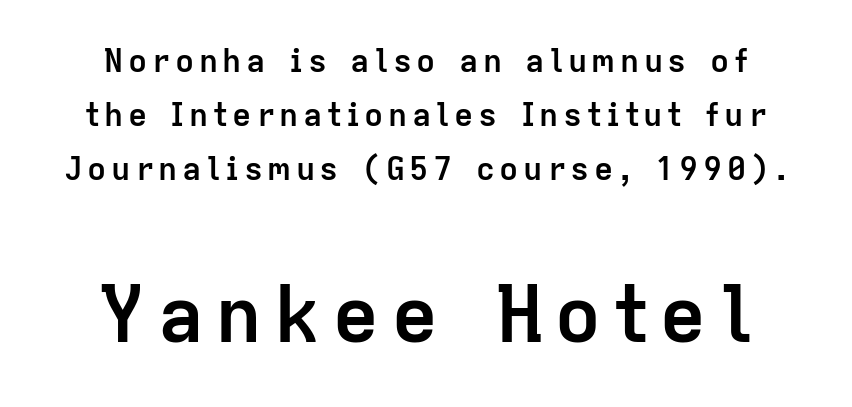
{"serif": "no", "italic": "no", "bold": "yes", "weight": "semibold", "width": "normal", "stroke_contrast": "low", "x_height": "medium", "monospaced": "no", "underline": "no", "line_spacing": "normal", "line_spacing_ratio": 1.68, "larger_block": "second", "size_ratio": 2.47, "glyph_px": 79}
